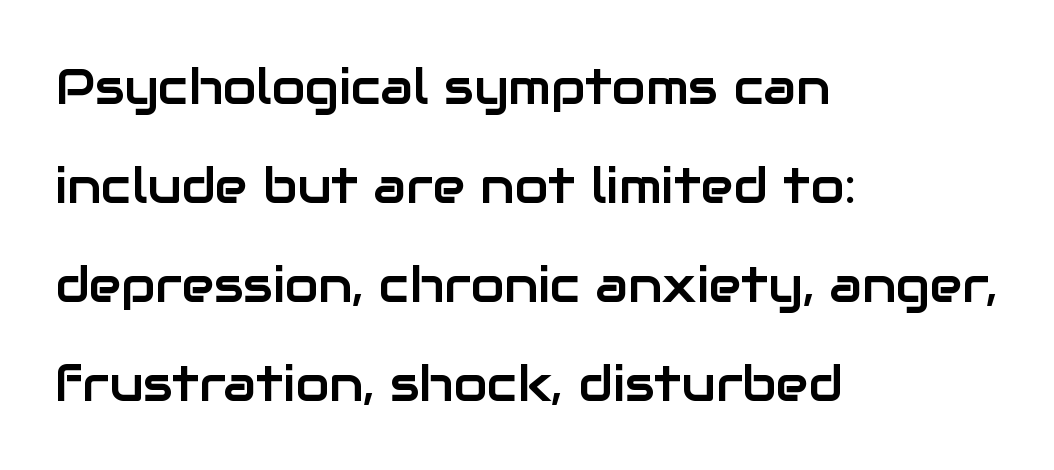
Q: Is the text italic (slanted)? A: No, it is upright.
Q: Is the typeface a serif or a sans-serif typeface? A: Sans-serif.
Q: Is the text underlined? A: No.
Q: How is the paragraph aligned? A: Left-aligned.
Q: Is the spacing between letters normal or unusually wide? A: Normal.
Q: Is the spacing between lines tight, normal or loose? A: Loose.
Q: Width (condensed, normal, or wide)? A: Normal.
Q: Stroke contrast? A: Low.
Q: x-height? A: Medium.
Q: Monospaced? A: No.
